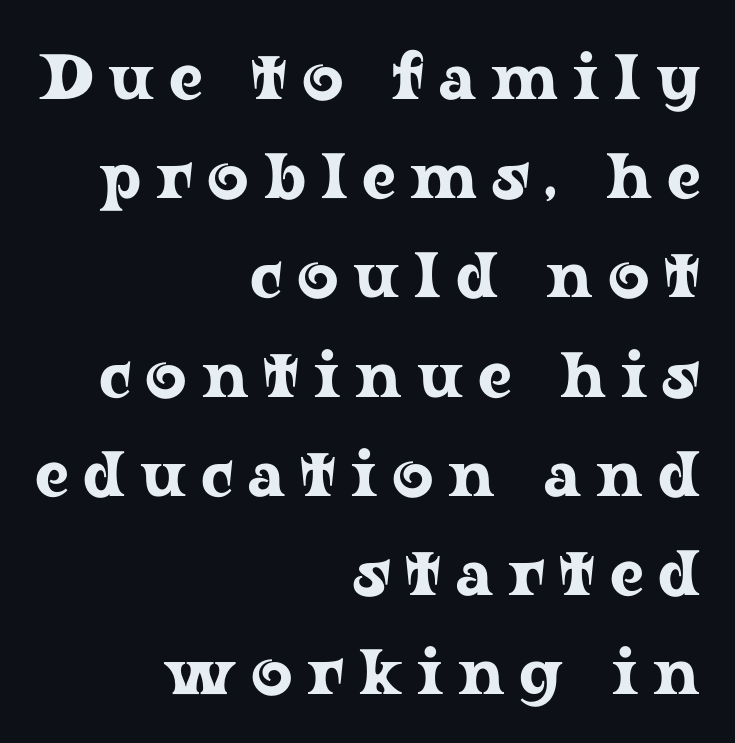
{"serif": "yes", "italic": "no", "width": "wide", "stroke_contrast": "low", "x_height": "medium", "monospaced": "no", "underline": "no", "align": "right", "line_spacing": "normal", "line_spacing_ratio": 1.55, "letter_spacing": "wide", "letter_spacing_em": 0.23, "glyph_px": 64}
